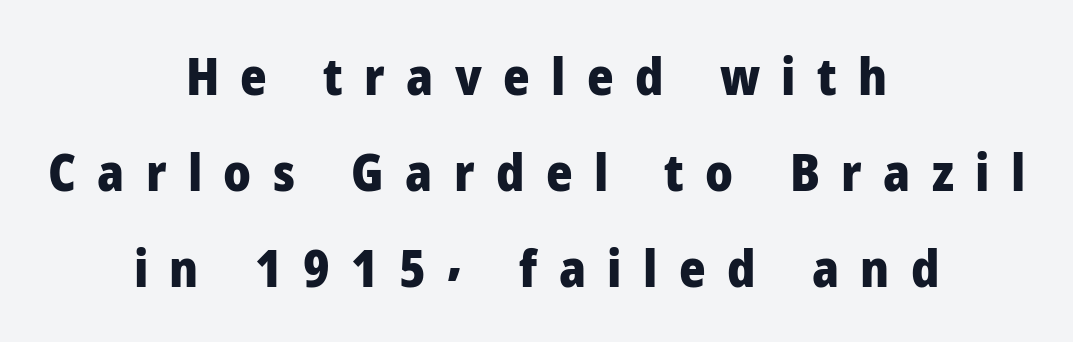
Q: Is the text bold? A: Yes.
Q: Is the text italic (slanted)? A: No, it is upright.
Q: Is the typeface a serif or a sans-serif typeface? A: Sans-serif.
Q: Is the text underlined? A: No.
Q: How is the paragraph aligned? A: Centered.
Q: Is the spacing between letters normal or unusually wide? A: Unusually wide.
Q: Width (condensed, normal, or wide)? A: Normal.
Q: Stroke contrast? A: Low.
Q: x-height? A: Medium.
Q: Monospaced? A: No.
